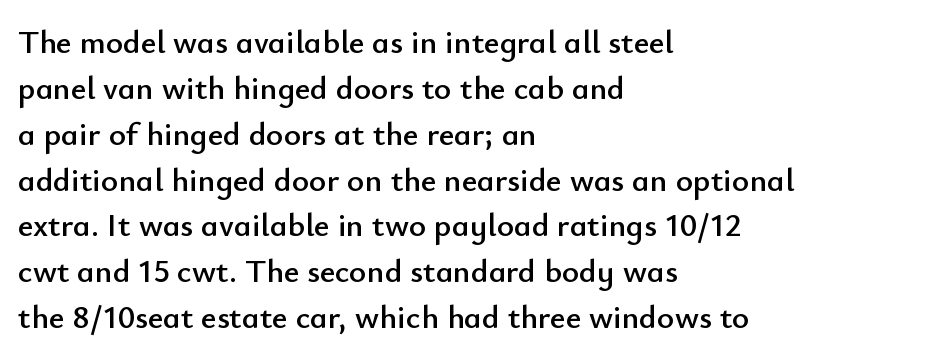
The horizontal fit of the characters is conventional and even. A clean baseline with only descenders dipping below it. Normally led — the rows are evenly, conventionally spaced. Ascenders rise straight up at ninety degrees. Each line starts at the same left margin while the right side varies.
